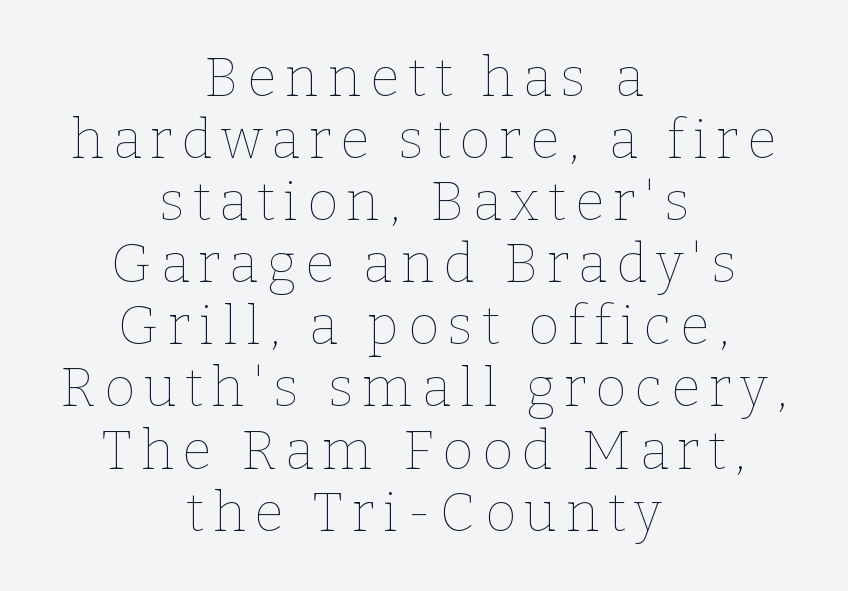
Q: Is the text bold? A: No.
Q: Is the text italic (slanted)? A: No, it is upright.
Q: Is the text underlined? A: No.
Q: How is the paragraph aligned? A: Centered.
Q: Is the spacing between lines tight, normal or loose? A: Tight.
Q: Width (condensed, normal, or wide)? A: Normal.
Q: Stroke contrast? A: Low.
Q: x-height? A: Medium.
Q: Monospaced? A: No.
